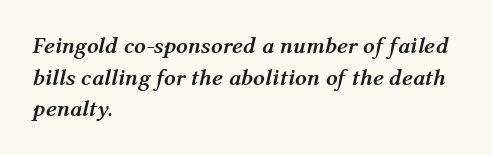
{"italic": "yes", "lean": "right", "slant_degrees": 12, "bold": "yes", "underline": "no", "align": "left", "line_spacing": "normal", "line_spacing_ratio": 1.38, "letter_spacing": "normal", "letter_spacing_em": 0.0, "glyph_px": 23}
